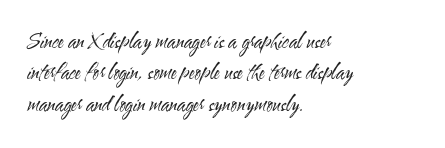
The image shows 21 px text type; set left-aligned, normal line spacing (1.49x), normal letter spacing, not underlined.
